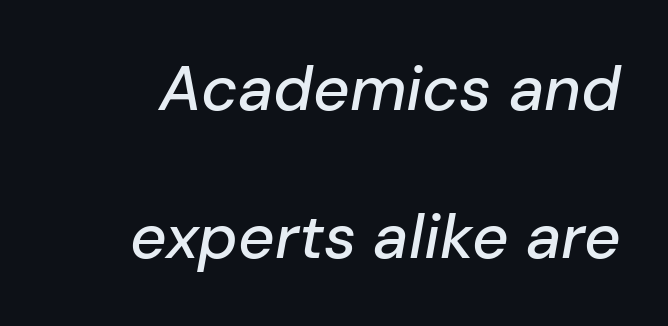
The specimen omits any rule beneath the text block's lines. Note the varied advance widths — an 'i' is clearly narrower than an 'm'. These lines stand farther apart than default settings would place them. Tracking here is standard; glyphs follow each other at the usual distance.
